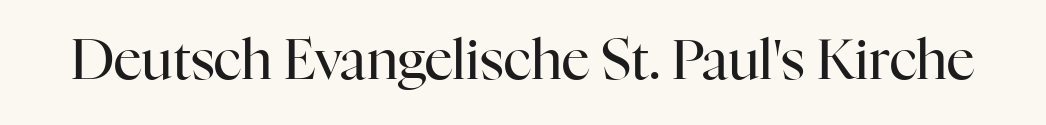
Compared with a typical body face, this is equally light or lighter still. The designer went with a serif here, giving each stem small feet. Descender tails drop into unmarked territory. Nobody touched the tracking dial on this one.
